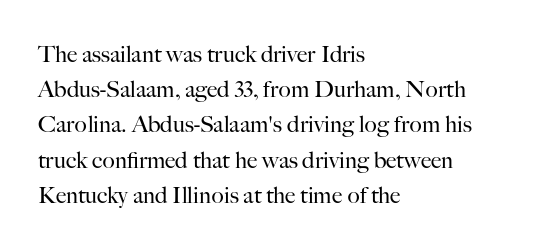
{"italic": "no", "bold": "no", "underline": "no", "align": "left", "line_spacing": "normal", "line_spacing_ratio": 1.53, "letter_spacing": "normal", "letter_spacing_em": 0.0, "glyph_px": 23}
